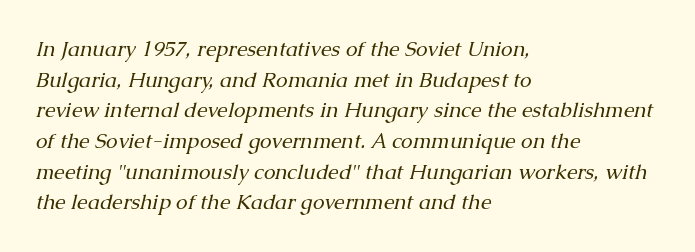
The image shows 21 px text type, italic (leaning right); set left-aligned, normal line spacing (1.46x), normal letter spacing, not underlined.
